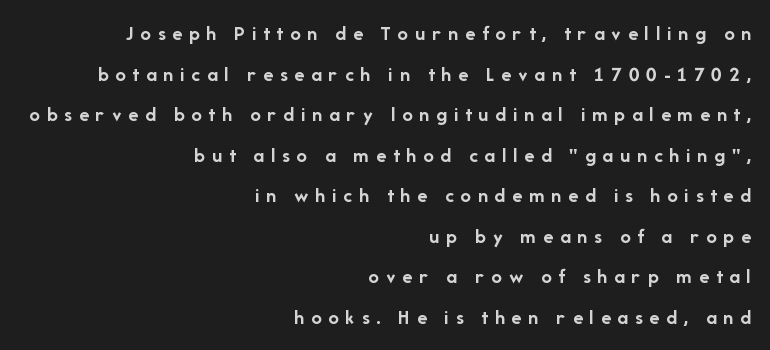
{"italic": "no", "bold": "yes", "underline": "no", "align": "right", "line_spacing": "loose", "line_spacing_ratio": 1.93, "letter_spacing": "wide", "letter_spacing_em": 0.32, "glyph_px": 21}
